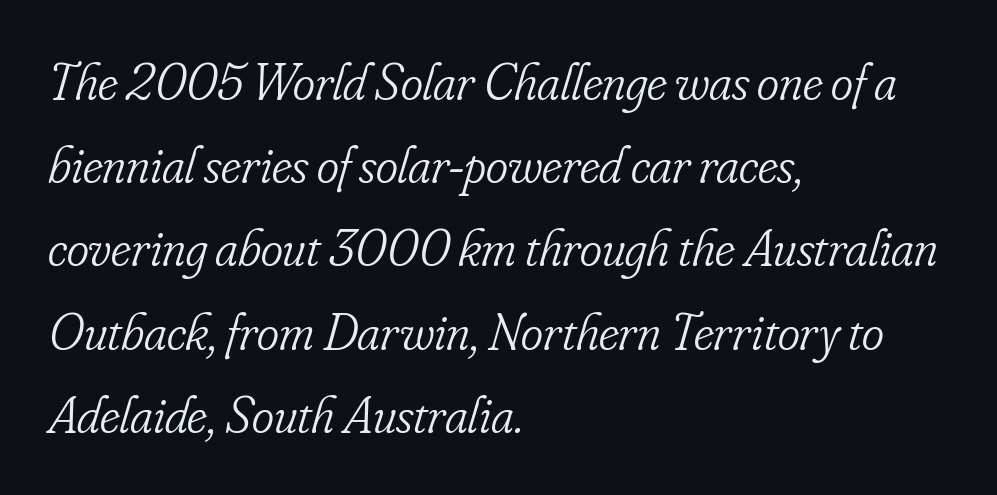
Q: Is the text bold? A: No.
Q: Is the text italic (slanted)? A: Yes, it leans right by about 16 degrees.
Q: Is the typeface a serif or a sans-serif typeface? A: Serif.
Q: Is the text underlined? A: No.
Q: How is the paragraph aligned? A: Left-aligned.
Q: Is the spacing between letters normal or unusually wide? A: Normal.
Q: Is the spacing between lines tight, normal or loose? A: Normal.
Q: Width (condensed, normal, or wide)? A: Condensed.
Q: Stroke contrast? A: Low.
Q: x-height? A: Small.
Q: Monospaced? A: No.
